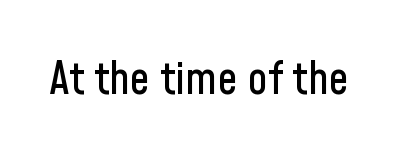
The image shows 45 px condensed sans-serif type, upright; set normal letter spacing, not underlined; low stroke contrast and a medium x-height.
